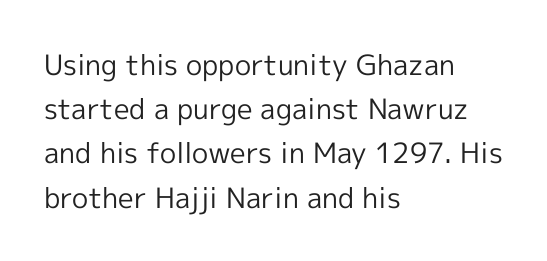
{"serif": "no", "italic": "no", "bold": "no", "weight": "regular", "width": "normal", "x_height": "medium", "monospaced": "no", "underline": "no", "align": "left", "line_spacing": "normal", "line_spacing_ratio": 1.58, "letter_spacing": "normal", "letter_spacing_em": 0.0, "glyph_px": 28}
